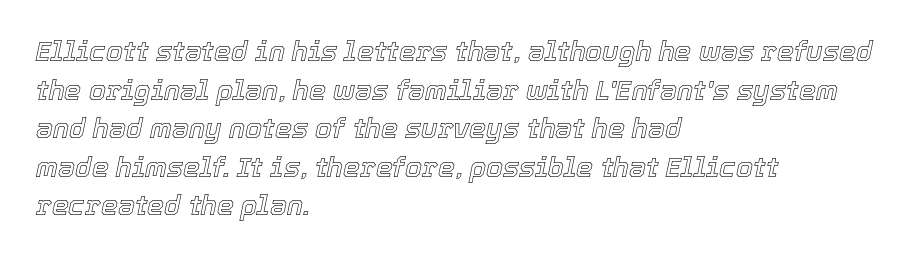
Evenly set lines give the paragraph a standard silhouette. Tracking here is standard; glyphs follow each other at the usual distance. These lines stack with their left ends in a neat column. The zone under the glyphs is completely vacant.
